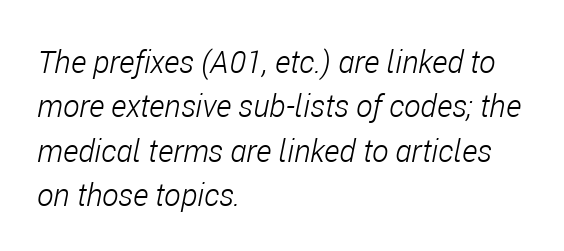
{"italic": "yes", "lean": "right", "slant_degrees": 11, "bold": "no", "weight": "light", "width": "condensed", "stroke_contrast": "low", "x_height": "medium", "monospaced": "no", "underline": "no", "align": "left", "line_spacing": "normal", "line_spacing_ratio": 1.43, "letter_spacing": "normal", "letter_spacing_em": 0.0, "glyph_px": 31}
